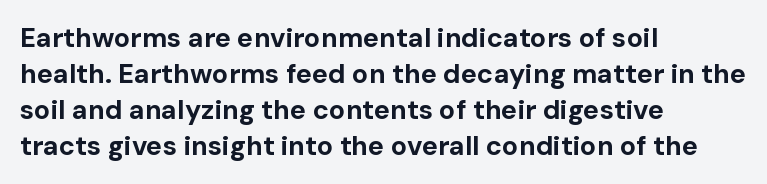
The image shows 27 px bold type, upright; set left-aligned, normal line spacing (1.33x), normal letter spacing, not underlined.
